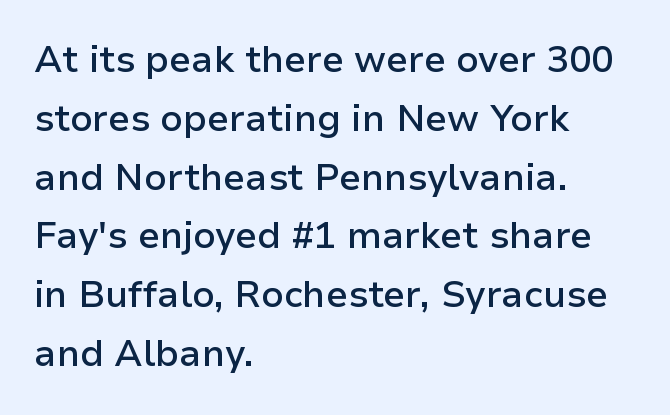
The image shows 37 px semibold sans-serif type, upright; set left-aligned, normal line spacing (1.59x), normal letter spacing, not underlined; low stroke contrast and a medium x-height.
